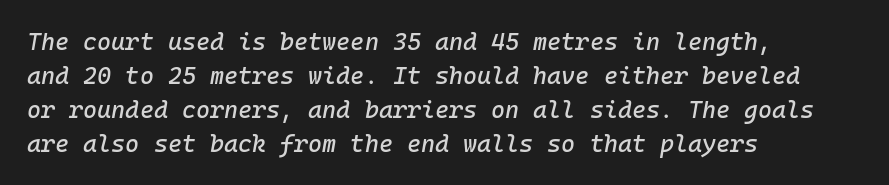
The image shows 24 px text type, italic (leaning right); set left-aligned, normal line spacing (1.41x), normal letter spacing, not underlined.
